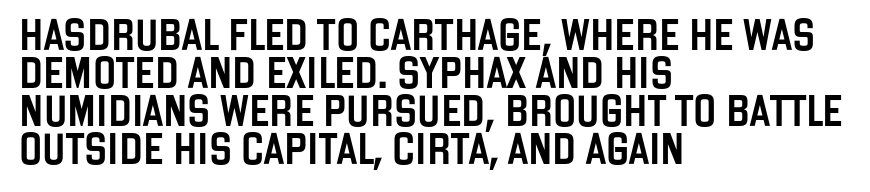
{"serif": "no", "italic": "no", "width": "condensed", "stroke_contrast": "low", "x_height": "large", "monospaced": "no", "underline": "no", "align": "left", "line_spacing_ratio": 1.23, "letter_spacing": "normal", "letter_spacing_em": 0.0, "glyph_px": 31}
